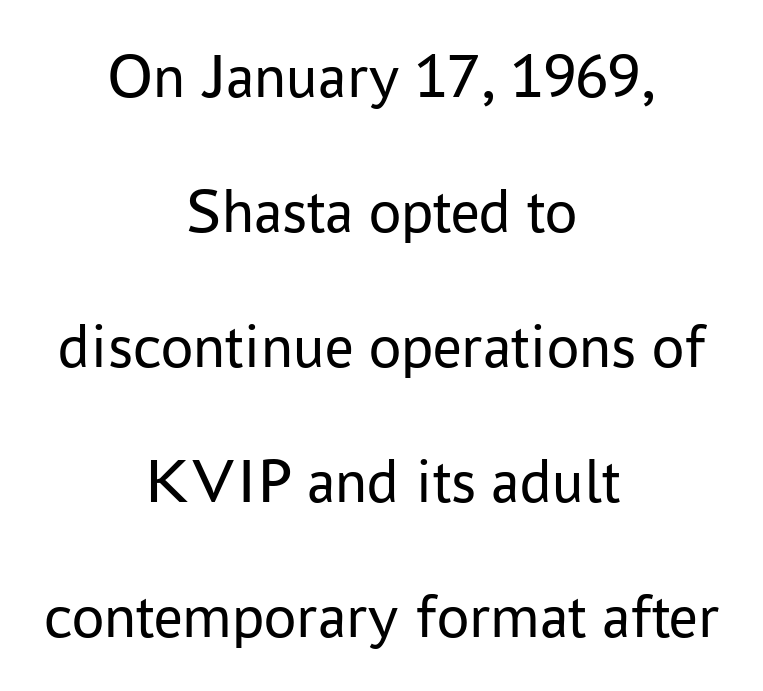
Q: Is the text bold? A: No.
Q: Is the text italic (slanted)? A: No, it is upright.
Q: Is the typeface a serif or a sans-serif typeface? A: Sans-serif.
Q: Is the text underlined? A: No.
Q: How is the paragraph aligned? A: Centered.
Q: Is the spacing between letters normal or unusually wide? A: Normal.
Q: Is the spacing between lines tight, normal or loose? A: Loose.
Q: Width (condensed, normal, or wide)? A: Normal.
Q: Stroke contrast? A: Low.
Q: x-height? A: Medium.
Q: Monospaced? A: No.
